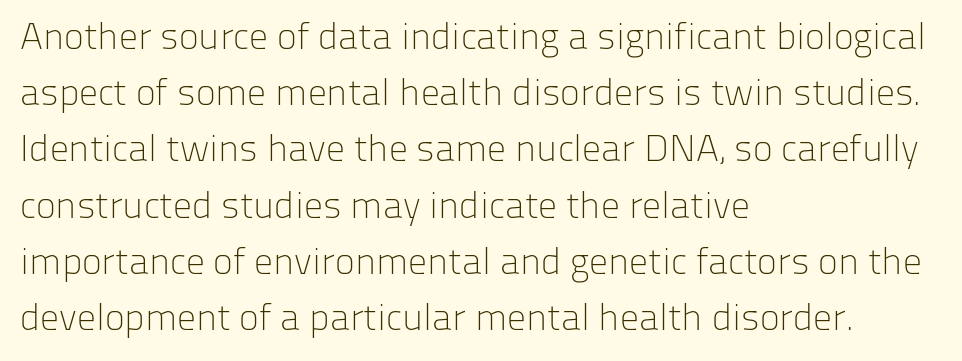
Q: Is the text bold? A: No.
Q: Is the text italic (slanted)? A: No, it is upright.
Q: Is the typeface a serif or a sans-serif typeface? A: Sans-serif.
Q: Is the text underlined? A: No.
Q: How is the paragraph aligned? A: Left-aligned.
Q: Is the spacing between letters normal or unusually wide? A: Normal.
Q: Is the spacing between lines tight, normal or loose? A: Normal.
Q: Width (condensed, normal, or wide)? A: Normal.
Q: Stroke contrast? A: Low.
Q: x-height? A: Medium.
Q: Monospaced? A: No.
